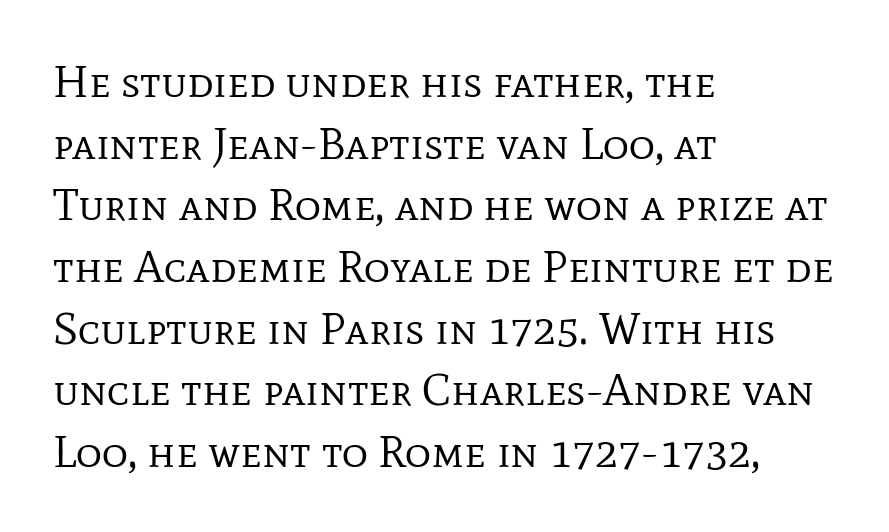
The image shows 45 px regular-weight serif type, upright; set left-aligned, normal line spacing (1.37x), normal letter spacing, not underlined; low stroke contrast and a medium x-height.
